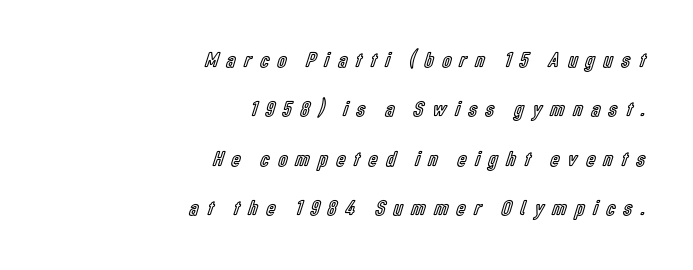
The image shows 22 px text type; set right-aligned, loose line spacing (2.25x), unusually wide letter spacing (+0.4 em), not underlined.
